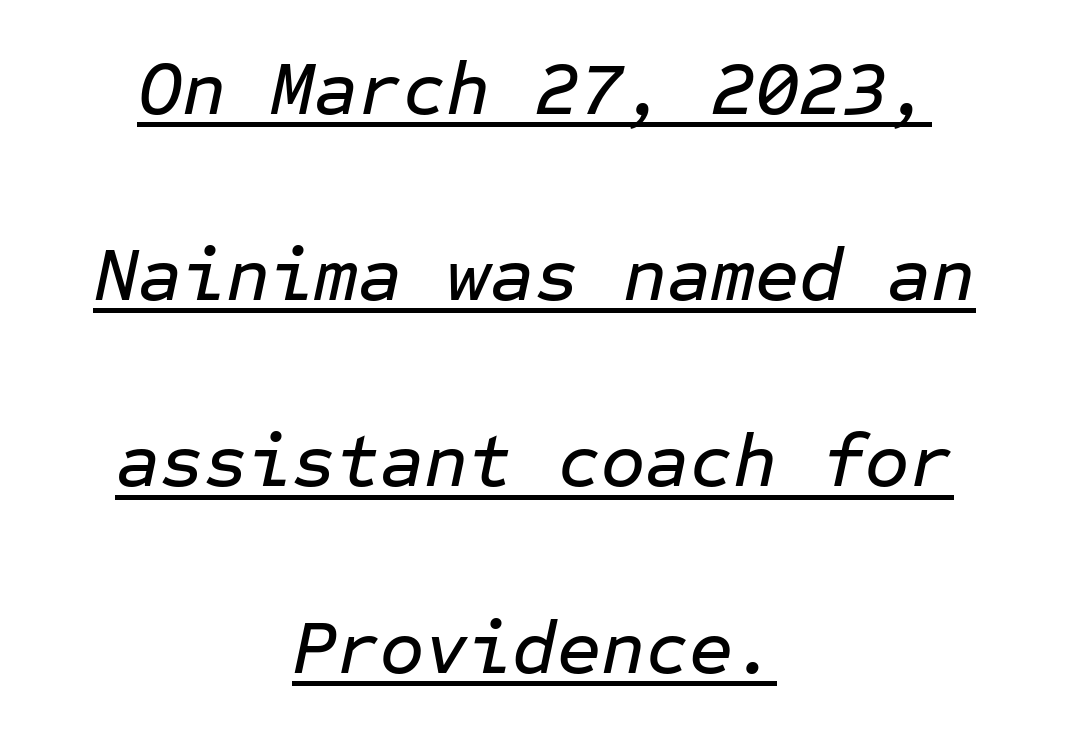
Caption: standard tracking, unaltered. Loosely led — the rows are spread out. Style check: oblique. Notice how the passage keeps no hard edge, just a central spine.
